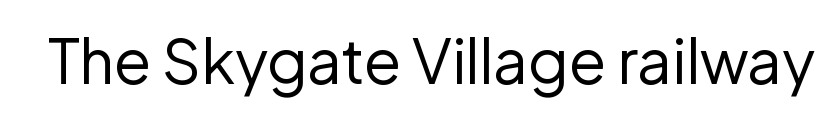
{"serif": "no", "italic": "no", "bold": "no", "weight": "regular", "width": "normal", "stroke_contrast": "low", "x_height": "medium", "monospaced": "no", "underline": "no", "letter_spacing": "normal", "letter_spacing_em": 0.0, "glyph_px": 61}
